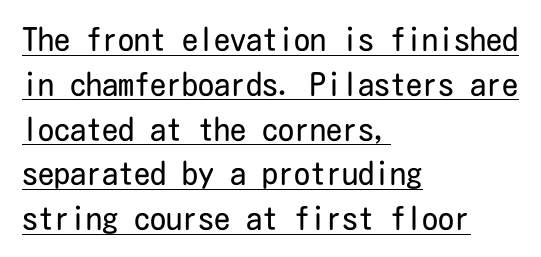
Q: Is the text bold? A: No.
Q: Is the text italic (slanted)? A: No, it is upright.
Q: Is the typeface a serif or a sans-serif typeface? A: Sans-serif.
Q: Is the text underlined? A: Yes.
Q: How is the paragraph aligned? A: Left-aligned.
Q: Is the spacing between letters normal or unusually wide? A: Normal.
Q: Is the spacing between lines tight, normal or loose? A: Normal.
Q: Width (condensed, normal, or wide)? A: Condensed.
Q: Stroke contrast? A: Low.
Q: x-height? A: Medium.
